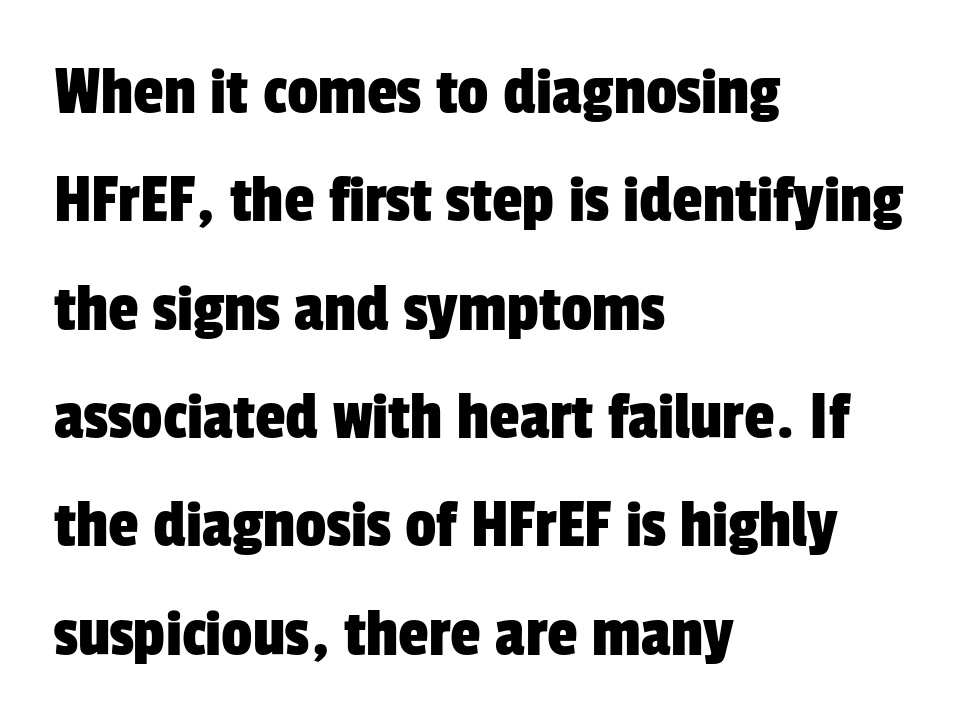
The image shows 69 px condensed sans-serif type; set left-aligned, normal line spacing (1.57x), normal letter spacing, not underlined; low stroke contrast and a medium x-height.
